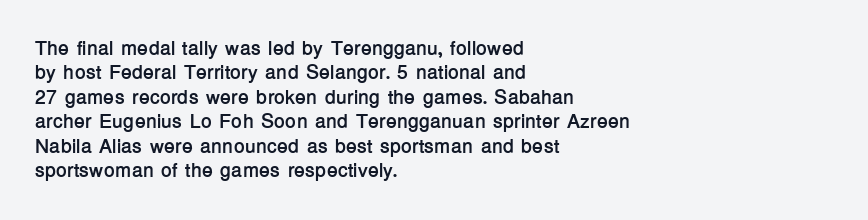
Q: Is the text bold? A: Yes.
Q: Is the text italic (slanted)? A: No, it is upright.
Q: Is the text underlined? A: No.
Q: How is the paragraph aligned? A: Left-aligned.
Q: Is the spacing between letters normal or unusually wide? A: Normal.
